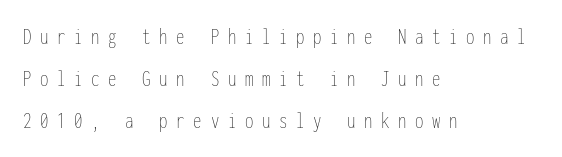
{"italic": "no", "bold": "no", "underline": "no", "align": "left", "line_spacing_ratio": 1.76, "letter_spacing": "wide", "letter_spacing_em": 0.36, "glyph_px": 24}
